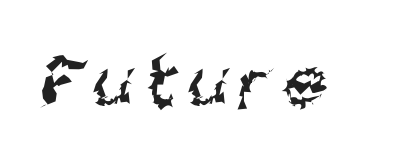
{"serif": "no", "bold": "no", "weight": "regular", "width": "condensed", "stroke_contrast": "medium", "x_height": "large", "monospaced": "no", "underline": "no", "glyph_px": 78}
